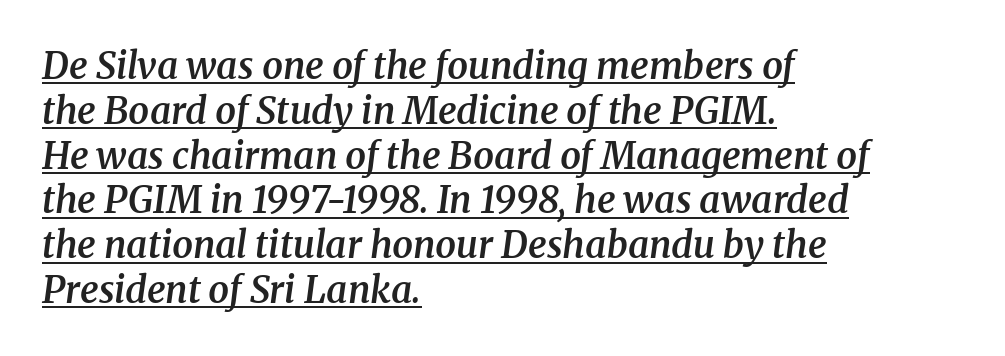
The image shows 37 px semibold serif type, italic (leaning right); set left-aligned, line spacing 1.21x, normal letter spacing, underlined; medium stroke contrast and a medium x-height.
